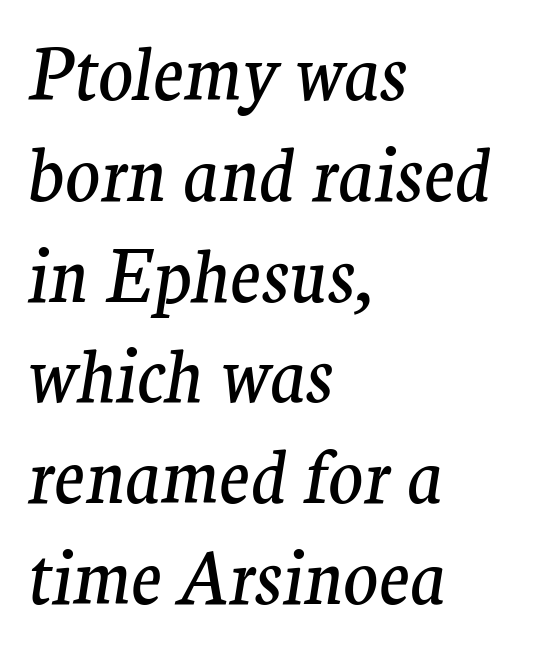
Summary of weight: not heavy and not bold. This block has exactly the height ordinary leading produces. The rag falls on the right side of this text block. The whole block is typeset with a tilt. Is this a fixed-width face? No — the glyphs have proportional, varying widths. Check where the strokes stop: tiny serifs finish them off.
